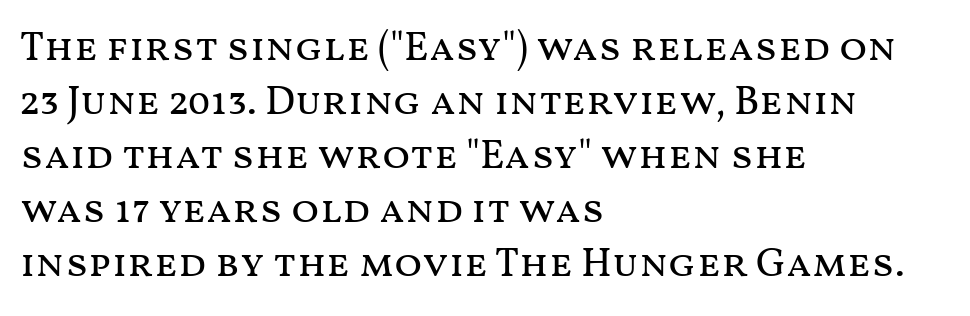
The image shows 41 px regular-weight, wide type, upright; set left-aligned, normal line spacing (1.32x), normal letter spacing, not underlined; medium stroke contrast and a medium x-height.
